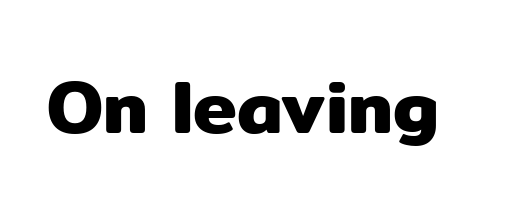
This is sans-serif lettering, the kind often seen on screens and signage. Nobody touched the tracking dial on this one. Clear beneath every line of the passage. Quick note: not italic, upright. This sample has the flowing, uneven cadence of proportional lettering.
